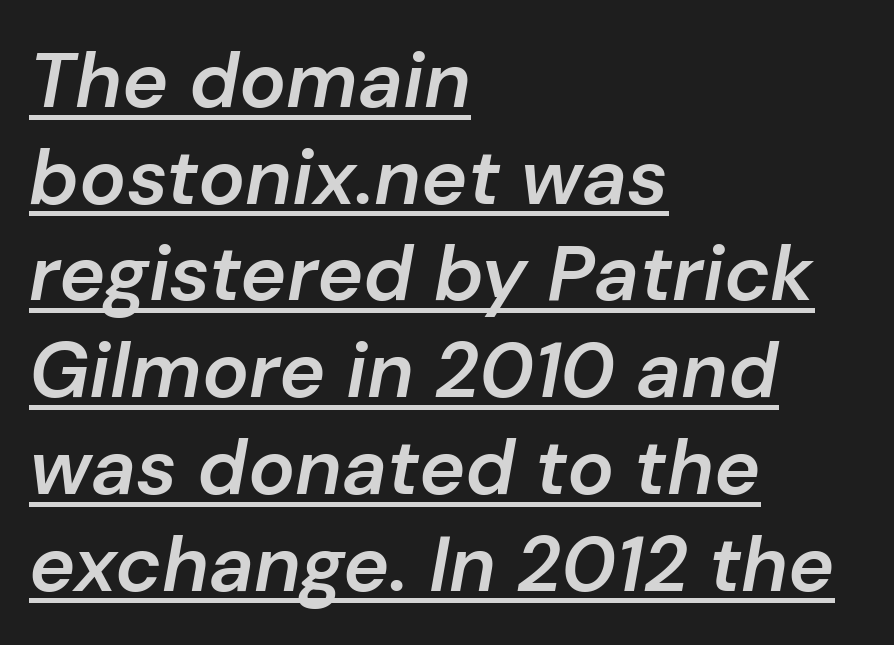
Q: Is the text bold? A: Semi-bold.
Q: Is the text italic (slanted)? A: Yes, it leans right by about 10 degrees.
Q: Is the text underlined? A: Yes.
Q: How is the paragraph aligned? A: Left-aligned.
Q: Is the spacing between letters normal or unusually wide? A: Normal.
Q: Width (condensed, normal, or wide)? A: Normal.
Q: Stroke contrast? A: Low.
Q: x-height? A: Medium.
Q: Monospaced? A: No.
